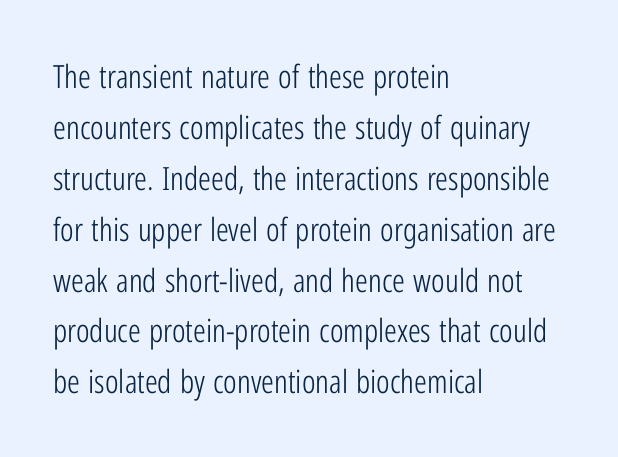
The image shows 32 px light, condensed sans-serif type, upright; set left-aligned, normal line spacing (1.59x), normal letter spacing, not underlined; low stroke contrast and a medium x-height.
